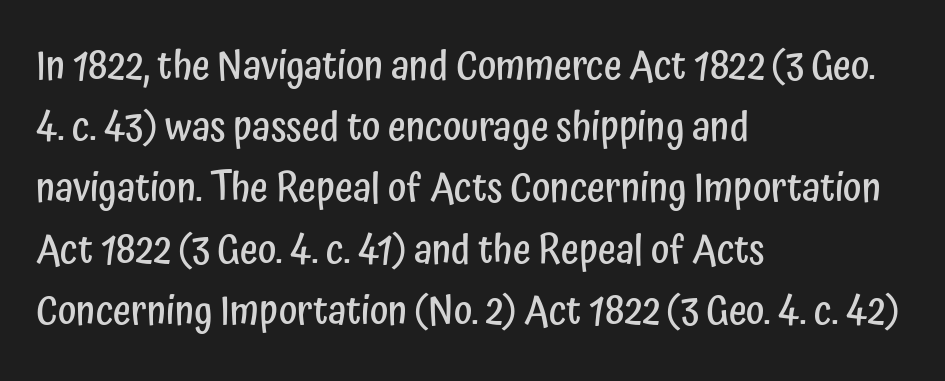
The image shows 39 px semibold, condensed sans-serif type, upright; set left-aligned, normal line spacing (1.57x), normal letter spacing, not underlined; low stroke contrast and a medium x-height.
